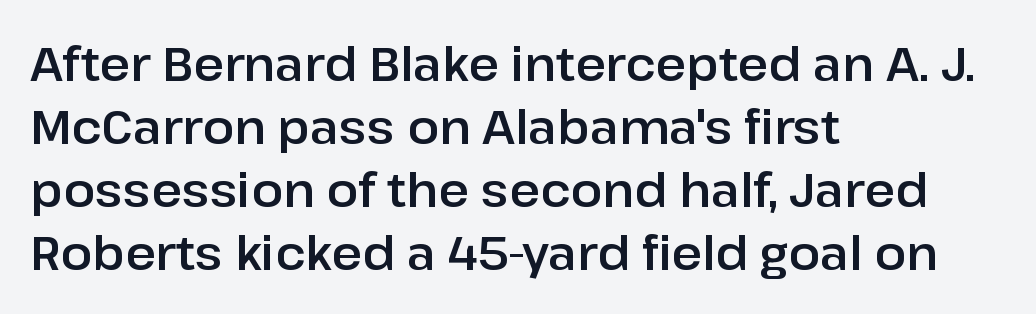
{"serif": "no", "italic": "no", "width": "normal", "stroke_contrast": "low", "x_height": "medium", "monospaced": "no", "underline": "no", "align": "left", "line_spacing": "normal", "line_spacing_ratio": 1.34, "letter_spacing": "normal", "letter_spacing_em": 0.0, "glyph_px": 47}
